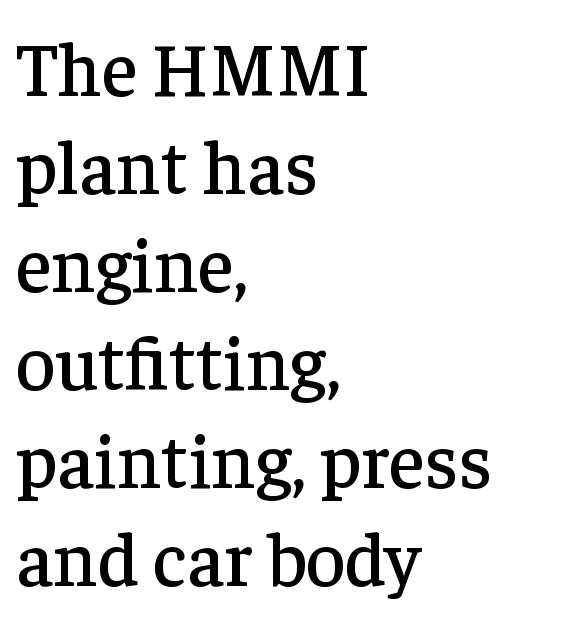
Q: Is the text italic (slanted)? A: No, it is upright.
Q: Is the typeface a serif or a sans-serif typeface? A: Serif.
Q: Is the text underlined? A: No.
Q: How is the paragraph aligned? A: Left-aligned.
Q: Is the spacing between letters normal or unusually wide? A: Normal.
Q: Is the spacing between lines tight, normal or loose? A: Normal.
Q: Width (condensed, normal, or wide)? A: Normal.
Q: Stroke contrast? A: Low.
Q: x-height? A: Medium.
Q: Monospaced? A: No.
